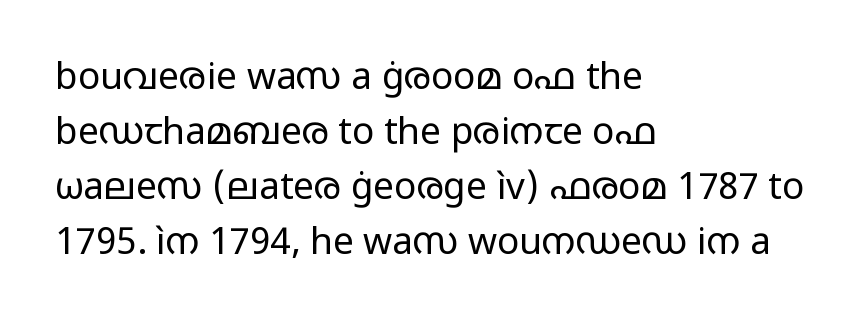
The face used here is proportionally spaced, like ordinary book or web type. Students, observe: this is what conventionally led text looks like. Students, note that the glyphs here touch the page at normal intervals. Letters rest on an invisible, unmarked baseline.
